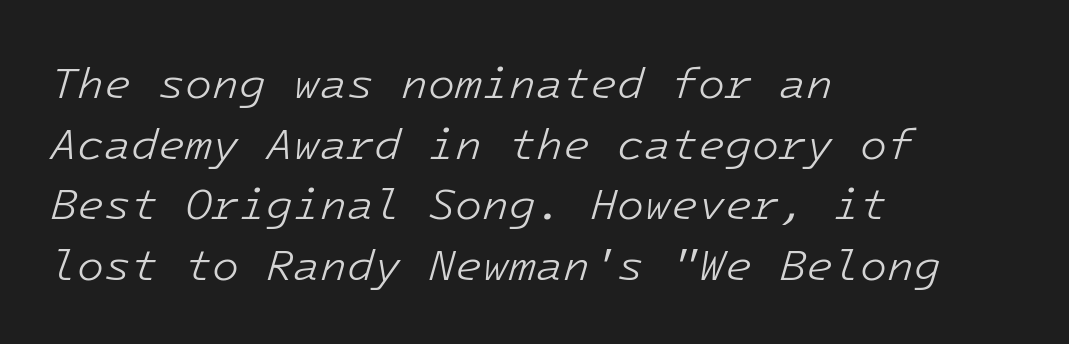
{"italic": "yes", "lean": "right", "slant_degrees": 16, "bold": "no", "weight": "light", "width": "normal", "stroke_contrast": "low", "x_height": "medium", "underline": "no", "align": "left", "line_spacing": "normal", "line_spacing_ratio": 1.38, "letter_spacing": "normal", "letter_spacing_em": 0.0, "glyph_px": 44}
